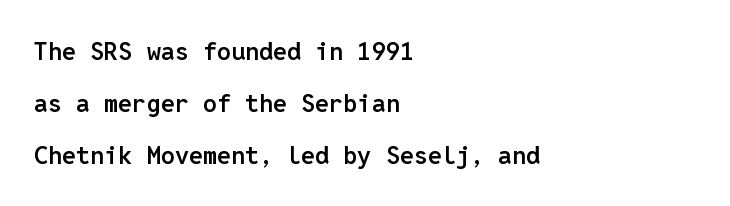
The image shows 25 px text type, upright; set left-aligned, loose line spacing (2.08x), normal letter spacing, not underlined.
